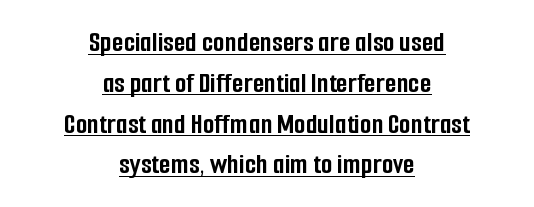
The image shows 30 px semibold, condensed sans-serif type, upright; set centered, normal line spacing (1.36x), normal letter spacing, underlined; low stroke contrast and a medium x-height.
